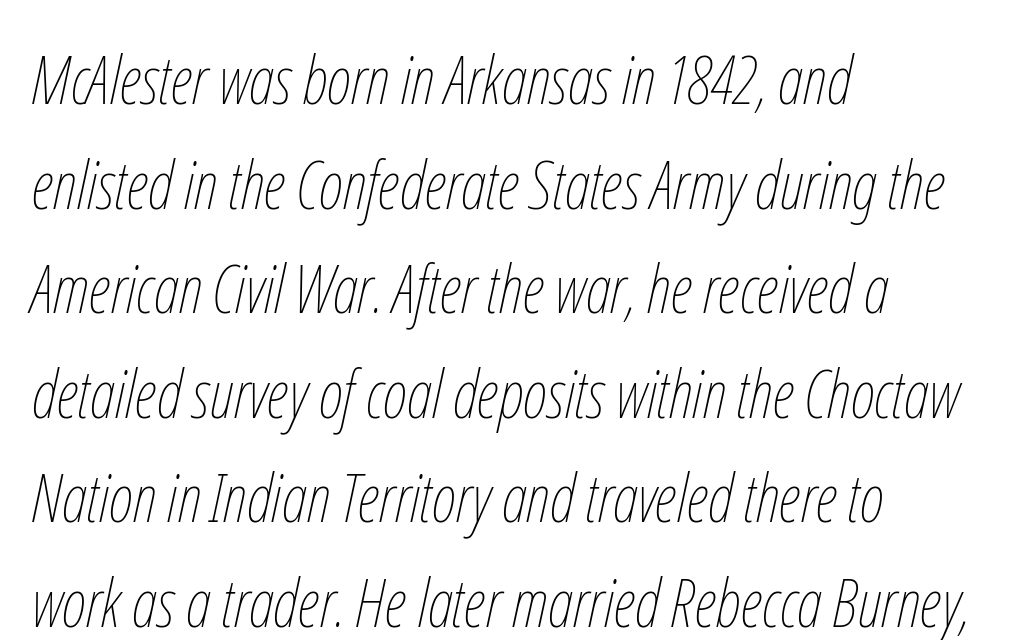
Q: Is the text bold? A: No.
Q: Is the text italic (slanted)? A: Yes, it leans right by about 12 degrees.
Q: Is the text underlined? A: No.
Q: How is the paragraph aligned? A: Left-aligned.
Q: Is the spacing between letters normal or unusually wide? A: Normal.
Q: Is the spacing between lines tight, normal or loose? A: Normal.
Q: Width (condensed, normal, or wide)? A: Condensed.
Q: Stroke contrast? A: Low.
Q: x-height? A: Medium.
Q: Monospaced? A: No.
